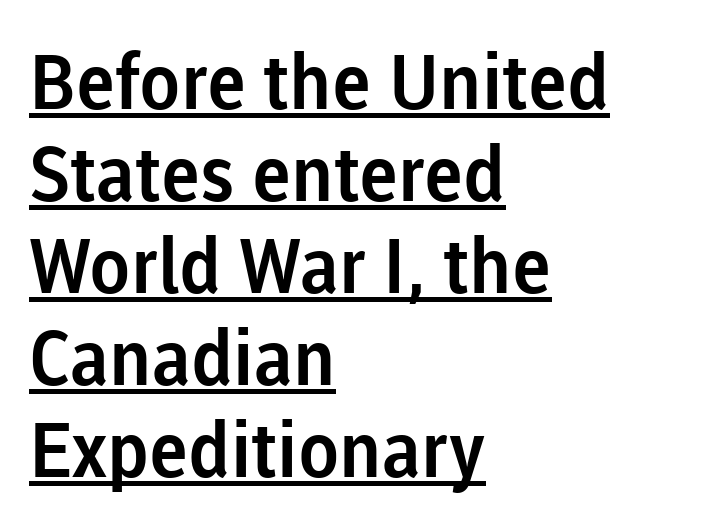
You could not count columns in this text — the font is proportionally spaced. Each line of the rendering has a horizontal stroke beneath the glyphs. The lettering holds an erect, upright posture throughout. Teacher's note: observe the even left margin — that is flush-left alignment.
